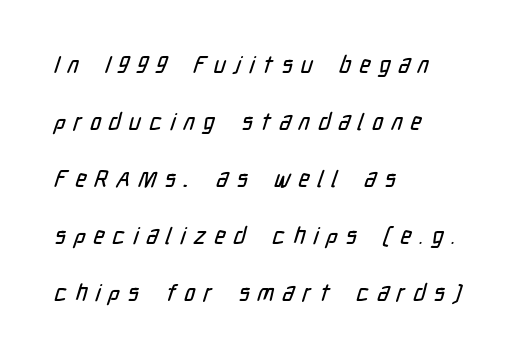
The image shows 23 px text type; set left-aligned, loose line spacing (2.48x), unusually wide letter spacing (+0.36 em), not underlined.
